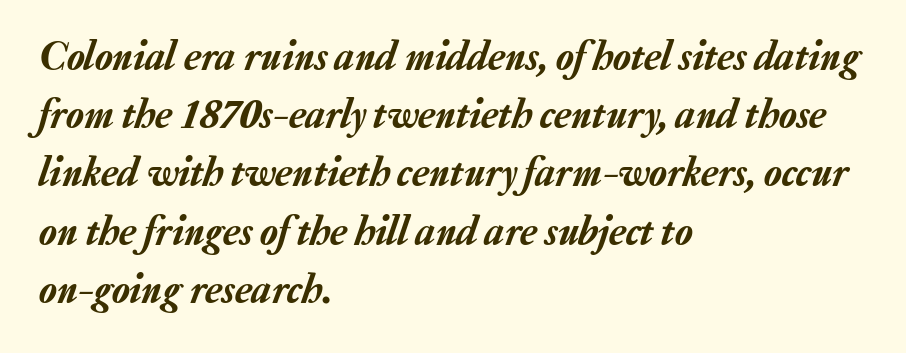
Q: Is the text italic (slanted)? A: Yes, it leans right by about 20 degrees.
Q: Is the text underlined? A: No.
Q: How is the paragraph aligned? A: Left-aligned.
Q: Is the spacing between letters normal or unusually wide? A: Normal.
Q: Is the spacing between lines tight, normal or loose? A: Normal.
Q: Width (condensed, normal, or wide)? A: Normal.
Q: Stroke contrast? A: Low.
Q: x-height? A: Medium.
Q: Monospaced? A: No.
